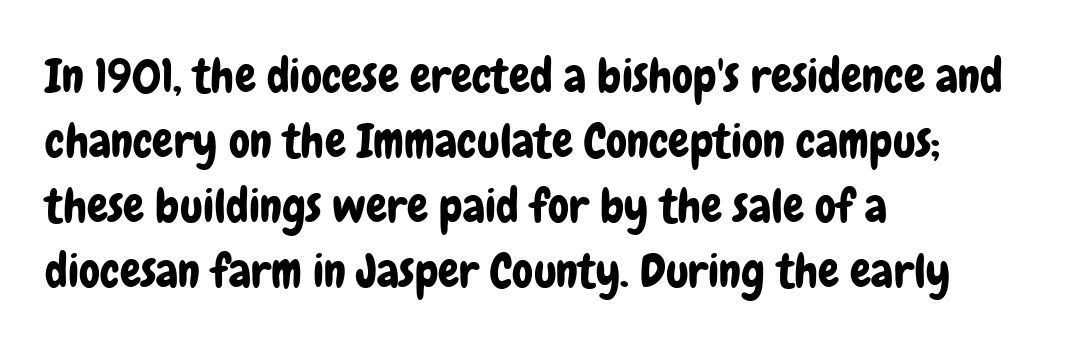
Q: Is the text italic (slanted)? A: No, it is upright.
Q: Is the typeface a serif or a sans-serif typeface? A: Sans-serif.
Q: Is the text underlined? A: No.
Q: How is the paragraph aligned? A: Left-aligned.
Q: Is the spacing between letters normal or unusually wide? A: Normal.
Q: Is the spacing between lines tight, normal or loose? A: Normal.
Q: Width (condensed, normal, or wide)? A: Condensed.
Q: Stroke contrast? A: Low.
Q: x-height? A: Medium.
Q: Monospaced? A: No.
